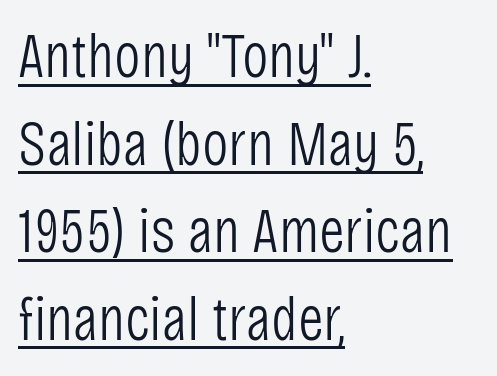
The image shows 63 px light, condensed sans-serif type, upright; set left-aligned, normal line spacing (1.39x), normal letter spacing, underlined; low stroke contrast and a large x-height.
